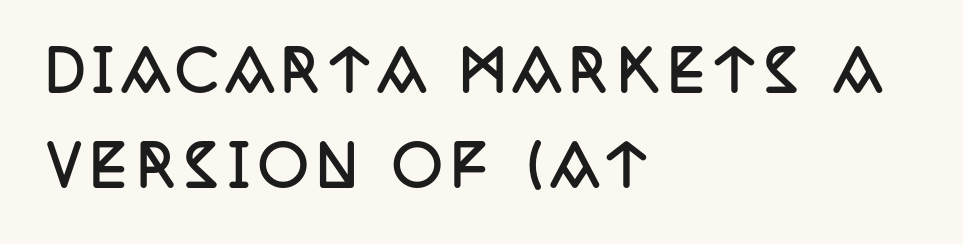
Heavy-handed strokes throughout: this text is bold. Any mark beneath the type? The region is blank. Left-aligned paragraph, ragged on the right. Do the characters align in a grid? No, the font is proportional. The characters display serif detailing at their extremities.
